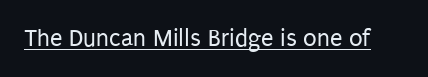
The image shows 25 px text type, upright; set normal letter spacing, underlined.
